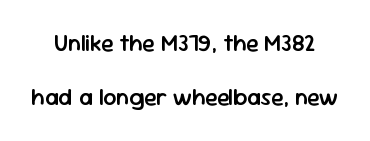
Widely set lines give the paragraph a tall, airy silhouette. What weight is shown? A semibold, between regular and bold. In terms of posture, this sample is upright. The string is rendered with underlining switched off. The horizontal fit of the characters is conventional and even.
